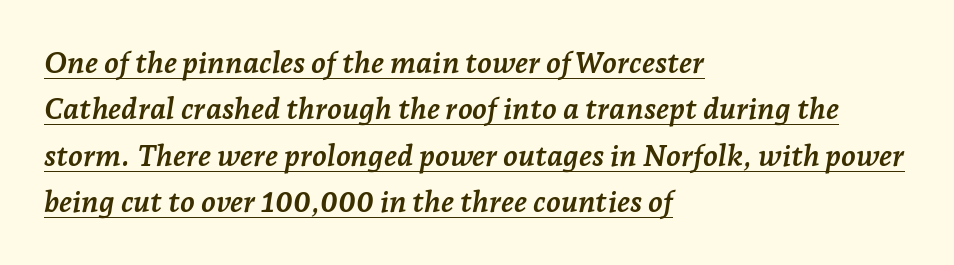
The image shows 30 px semibold serif type, italic (leaning right); set left-aligned, normal line spacing (1.55x), normal letter spacing, underlined; low stroke contrast and a medium x-height.
